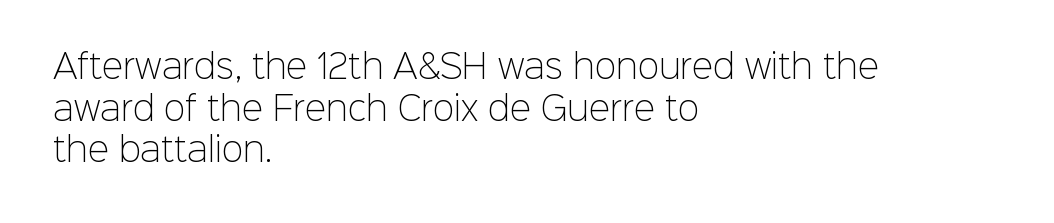
{"serif": "no", "italic": "no", "bold": "no", "weight": "light", "width": "normal", "stroke_contrast": "low", "x_height": "medium", "monospaced": "no", "underline": "no", "align": "left", "line_spacing": "normal", "line_spacing_ratio": 1.3, "letter_spacing": "normal", "letter_spacing_em": 0.0, "glyph_px": 32}
